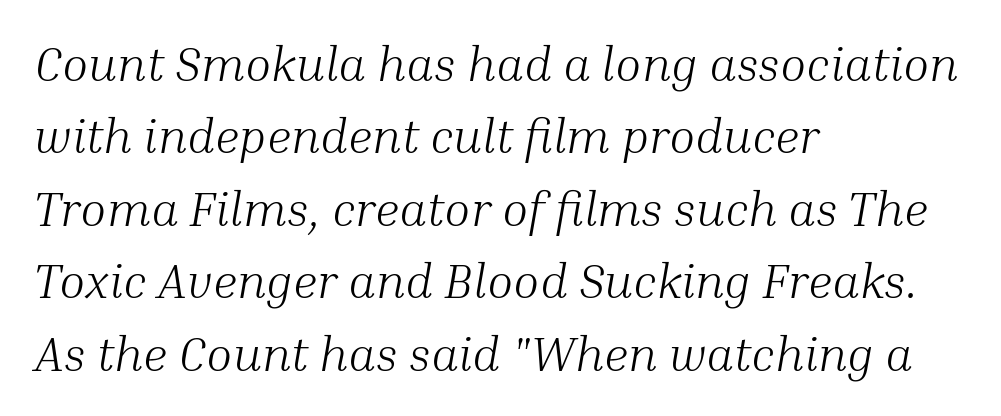
The rendering uses natural spacing where letterforms have individual widths. Does the lettering tilt? It does — this is italic. Words float on clear page, feet unadorned. Regular leading. The compositor pushed each line to the left boundary. Words appear dense and cohesive because spacing is normal.
